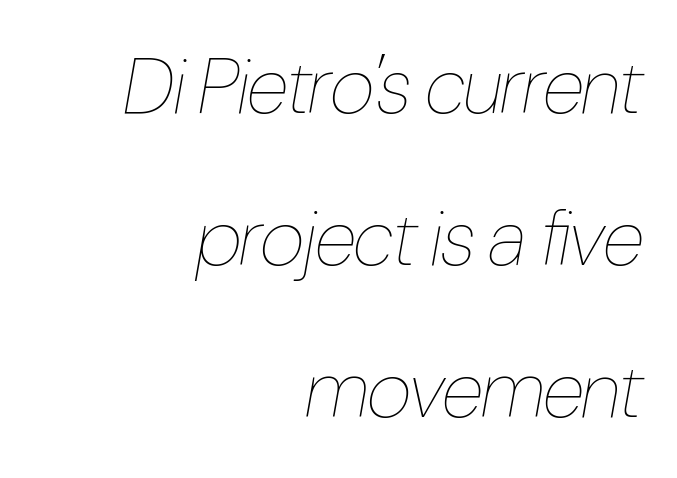
{"italic": "yes", "lean": "right", "slant_degrees": 10, "bold": "no", "weight": "thin", "width": "condensed", "stroke_contrast": "low", "x_height": "medium", "monospaced": "no", "underline": "no", "align": "right", "line_spacing": "loose", "line_spacing_ratio": 1.95, "letter_spacing": "normal", "letter_spacing_em": 0.0, "glyph_px": 78}
